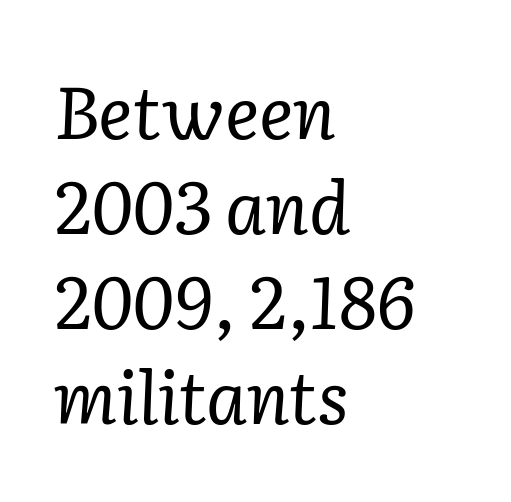
The image shows 72 px regular-weight serif type, italic (leaning right); set left-aligned, normal line spacing (1.32x), normal letter spacing, not underlined; low stroke contrast and a medium x-height.
